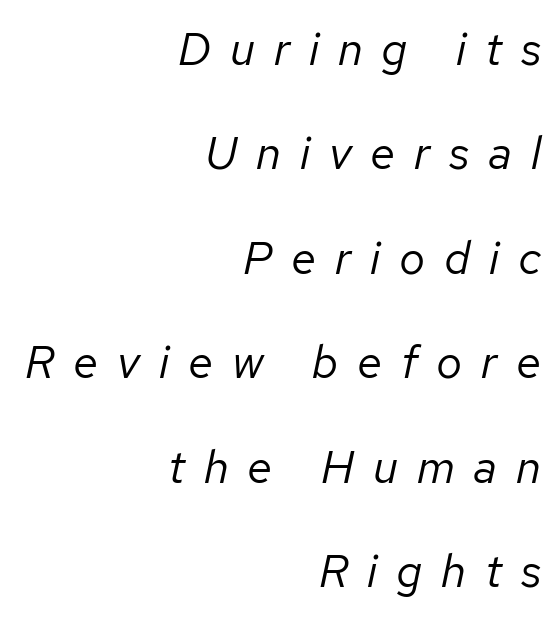
{"italic": "yes", "lean": "right", "slant_degrees": 12, "bold": "no", "weight": "regular", "width": "normal", "stroke_contrast": "low", "x_height": "medium", "monospaced": "no", "underline": "no", "align": "right", "line_spacing": "loose", "line_spacing_ratio": 2.27, "letter_spacing": "wide", "letter_spacing_em": 0.41, "glyph_px": 46}
